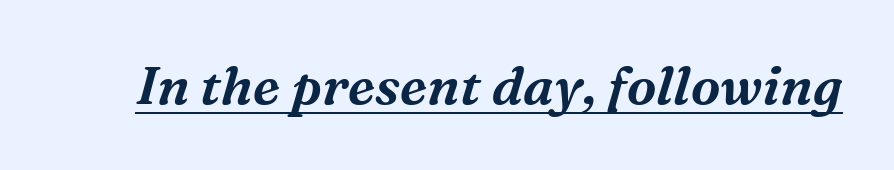
Q: Is the text italic (slanted)? A: Yes, it leans right by about 16 degrees.
Q: Is the typeface a serif or a sans-serif typeface? A: Serif.
Q: Is the text underlined? A: Yes.
Q: Is the spacing between letters normal or unusually wide? A: Normal.
Q: Width (condensed, normal, or wide)? A: Normal.
Q: Stroke contrast? A: Medium.
Q: x-height? A: Medium.
Q: Monospaced? A: No.
